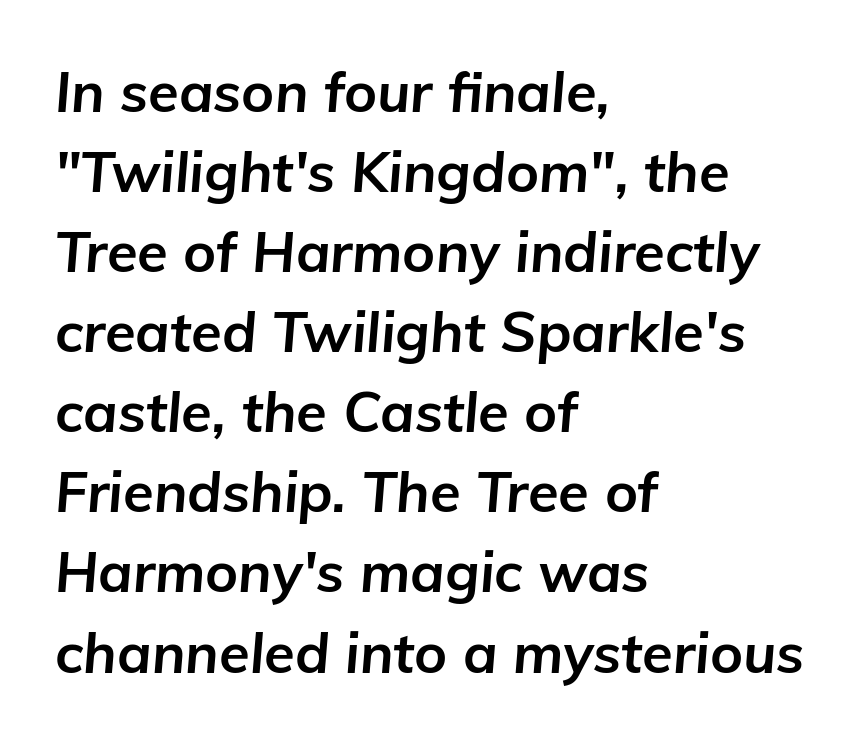
The image shows 56 px bold type, italic (leaning right); set left-aligned, normal line spacing (1.43x), normal letter spacing, not underlined; low stroke contrast and a medium x-height.
